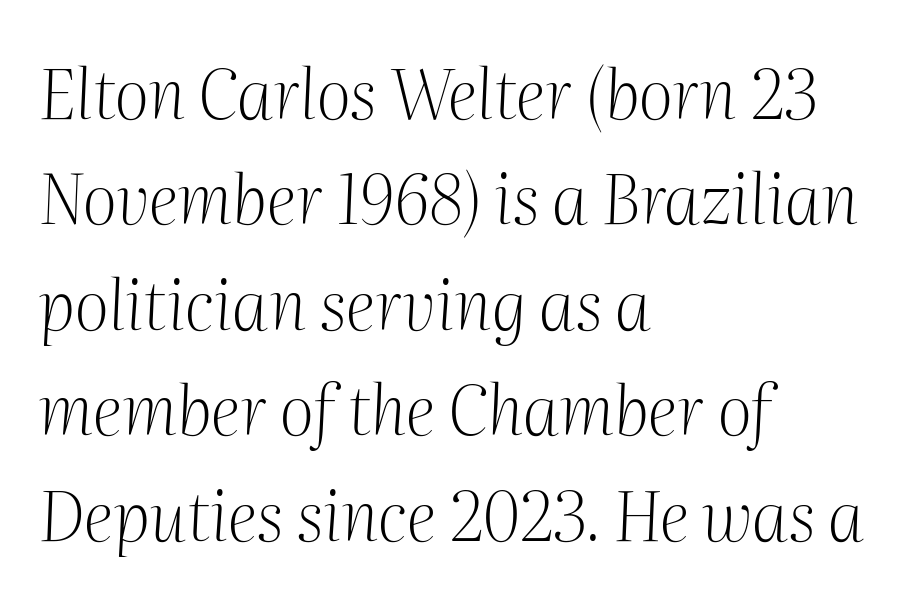
The image shows 68 px light serif type, italic (leaning right); set left-aligned, normal line spacing (1.55x), normal letter spacing, not underlined; medium stroke contrast and a medium x-height.
